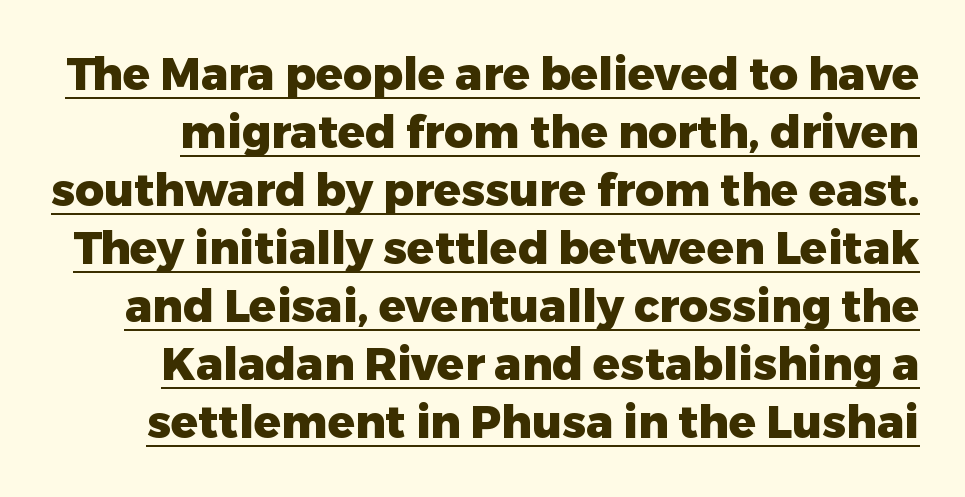
Font category for this specimen: sans-serif. Every letter is thick-stroked: bold, no question. Normally led — the rows are evenly, conventionally spaced. In designer terms, the underline attribute is active on this setting. Each letter keeps its own natural width here, so spacing adapts to shape.
